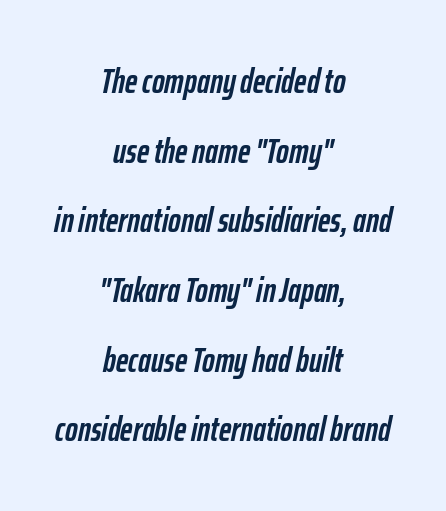
{"italic": "yes", "lean": "right", "slant_degrees": 12, "bold": "yes", "weight": "semibold", "width": "condensed", "stroke_contrast": "low", "x_height": "medium", "monospaced": "no", "underline": "no", "align": "center", "line_spacing": "loose", "line_spacing_ratio": 2.05, "letter_spacing": "normal", "letter_spacing_em": 0.0, "glyph_px": 34}
